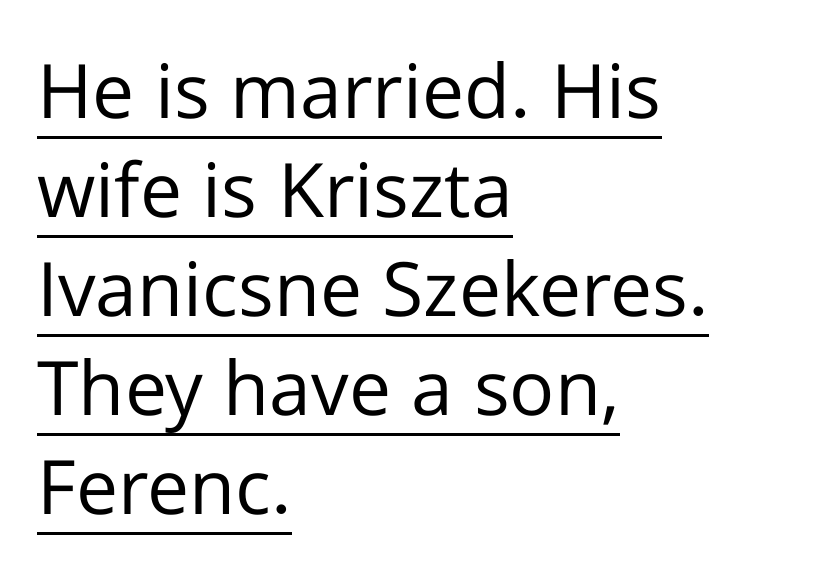
{"serif": "no", "italic": "no", "bold": "no", "weight": "regular", "width": "normal", "stroke_contrast": "low", "x_height": "medium", "monospaced": "no", "underline": "yes", "align": "left", "line_spacing": "normal", "line_spacing_ratio": 1.32, "letter_spacing": "normal", "letter_spacing_em": 0.0, "glyph_px": 75}
